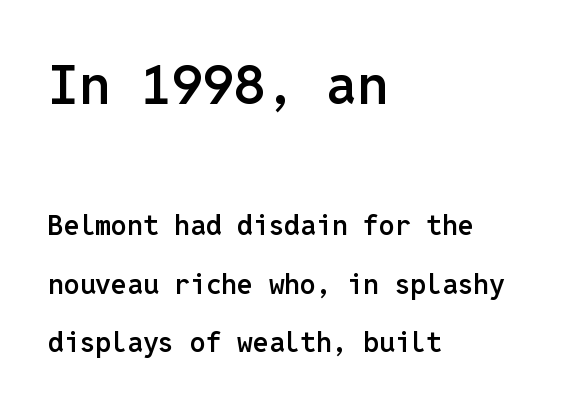
Q: Is the text bold? A: Semi-bold.
Q: Is the text italic (slanted)? A: No, it is upright.
Q: Is the typeface a serif or a sans-serif typeface? A: Sans-serif.
Q: Is the text underlined? A: No.
Q: How is the paragraph aligned? A: Left-aligned.
Q: Is the spacing between letters normal or unusually wide? A: Normal.
Q: Is the spacing between lines tight, normal or loose? A: Loose.
Q: Which block of text is set in a larger size, the first (top) or the second (bottom)? A: The first (top) one.
Q: Width (condensed, normal, or wide)? A: Normal.
Q: Stroke contrast? A: Low.
Q: x-height? A: Medium.
Q: Monospaced? A: Yes.
